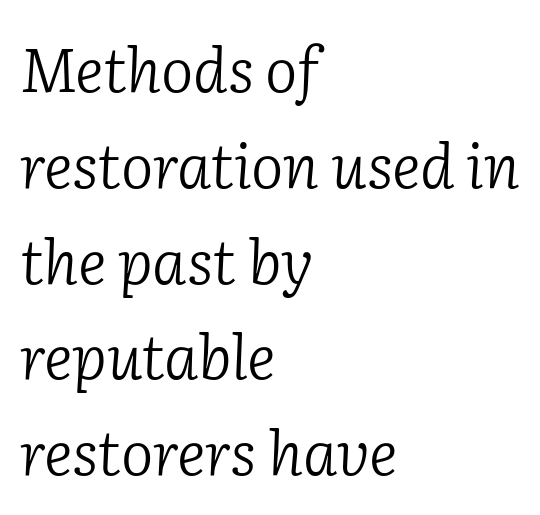
The image shows 61 px light serif type, italic (leaning right); set left-aligned, normal line spacing (1.57x), normal letter spacing, not underlined; low stroke contrast and a medium x-height.
